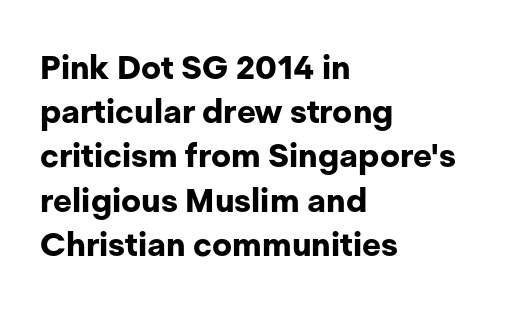
A dark, heavy texture on the line: the type is bold. Do the characters align in a grid? No, the font is proportional. Characters follow at the spacing the type designer built in. The type sits square on the baseline with zero lean. Clear beneath every line of the passage. The rendering anchors every line to the left-hand side.
